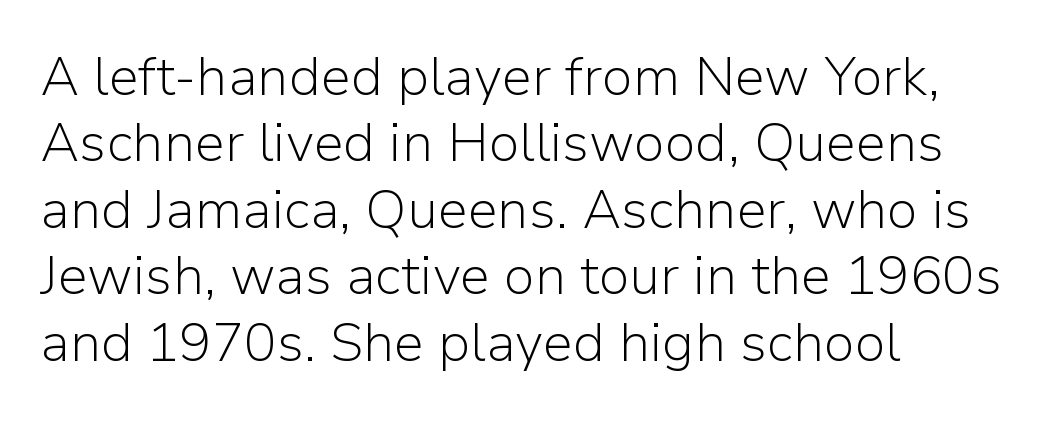
Q: Is the text bold? A: No.
Q: Is the text italic (slanted)? A: No, it is upright.
Q: Is the typeface a serif or a sans-serif typeface? A: Sans-serif.
Q: Is the text underlined? A: No.
Q: How is the paragraph aligned? A: Left-aligned.
Q: Is the spacing between letters normal or unusually wide? A: Normal.
Q: Width (condensed, normal, or wide)? A: Normal.
Q: Stroke contrast? A: Low.
Q: x-height? A: Medium.
Q: Monospaced? A: No.
